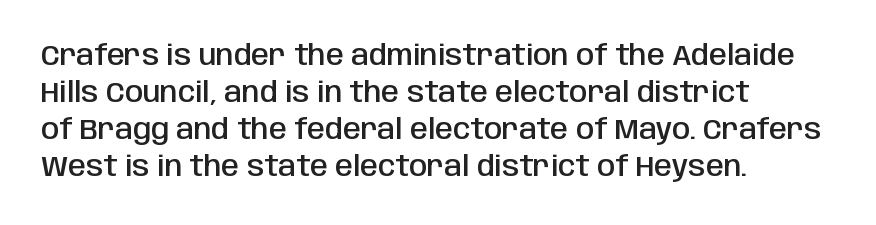
{"serif": "no", "italic": "no", "bold": "semi", "weight": "semibold", "width": "condensed", "stroke_contrast": "low", "x_height": "large", "monospaced": "no", "underline": "no", "align": "left", "line_spacing": "normal", "line_spacing_ratio": 1.28, "letter_spacing": "normal", "letter_spacing_em": 0.0, "glyph_px": 29}
